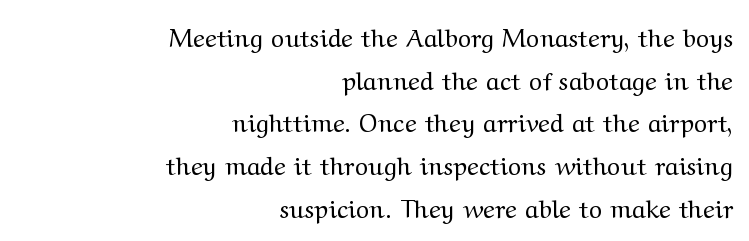
Q: Is the text bold? A: No.
Q: Is the text italic (slanted)? A: No, it is upright.
Q: Is the text underlined? A: No.
Q: How is the paragraph aligned? A: Right-aligned.
Q: Is the spacing between letters normal or unusually wide? A: Normal.
